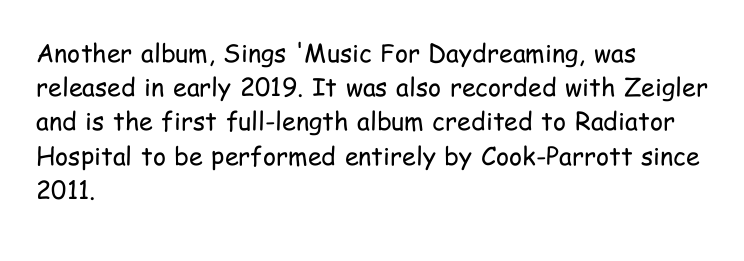
The area under the type is left untouched. A roman cut, with each character standing at attention. Observe the ordinary spacing: letters are neighbours, not strangers. Notice how the passage keeps a crisp vertical edge on the left only.
